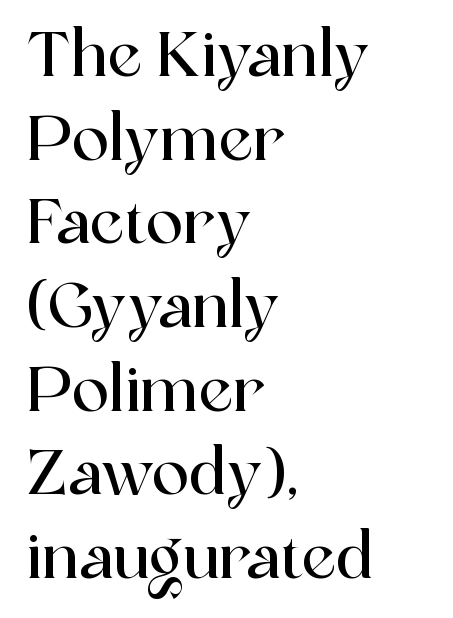
The image shows 62 px serif type, upright; set left-aligned, normal line spacing (1.35x), normal letter spacing, not underlined; a medium x-height.
